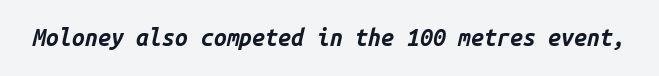
Looking at the ascenders, they clearly lean. You could call the tracking neutral — neither tight nor loose. Is the type bold? Yes — the strokes are clearly thick and heavy. Underlining? Definitely not there.
